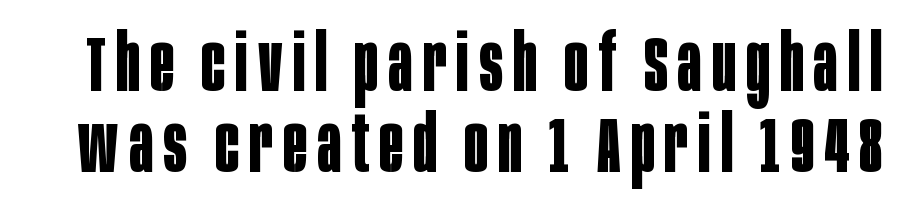
Q: Is the text bold? A: Yes.
Q: Is the text italic (slanted)? A: No, it is upright.
Q: Is the typeface a serif or a sans-serif typeface? A: Sans-serif.
Q: Is the text underlined? A: No.
Q: Is the spacing between lines tight, normal or loose? A: Tight.
Q: Width (condensed, normal, or wide)? A: Condensed.
Q: Stroke contrast? A: Low.
Q: x-height? A: Large.
Q: Monospaced? A: No.
